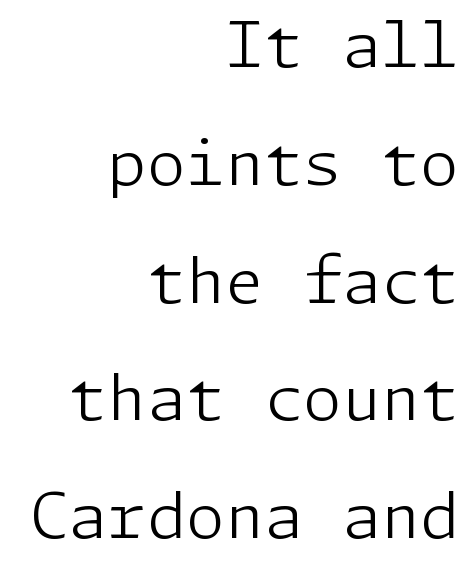
{"serif": "no", "italic": "no", "bold": "no", "weight": "light", "width": "normal", "stroke_contrast": "low", "x_height": "medium", "underline": "no", "align": "right", "line_spacing_ratio": 1.87, "letter_spacing": "normal", "letter_spacing_em": 0.0, "glyph_px": 63}
